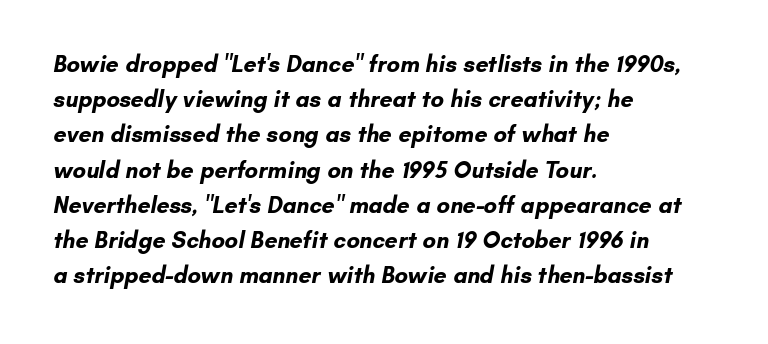
{"bold": "yes", "underline": "no", "align": "left", "line_spacing": "normal", "line_spacing_ratio": 1.53, "letter_spacing": "normal", "letter_spacing_em": 0.0, "glyph_px": 23}
